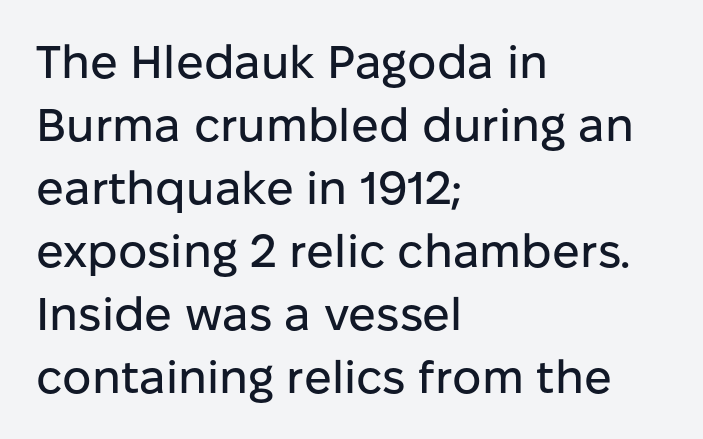
Q: Is the text italic (slanted)? A: No, it is upright.
Q: Is the typeface a serif or a sans-serif typeface? A: Sans-serif.
Q: Is the text underlined? A: No.
Q: How is the paragraph aligned? A: Left-aligned.
Q: Is the spacing between letters normal or unusually wide? A: Normal.
Q: Is the spacing between lines tight, normal or loose? A: Normal.
Q: Width (condensed, normal, or wide)? A: Normal.
Q: Stroke contrast? A: Low.
Q: x-height? A: Medium.
Q: Monospaced? A: No.
